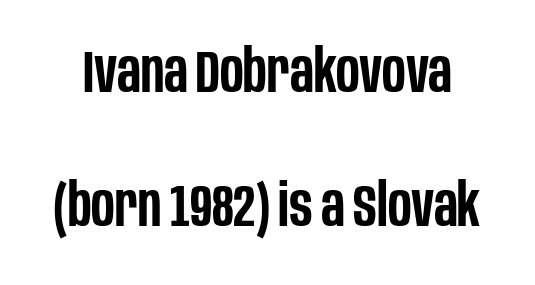
{"serif": "no", "italic": "no", "bold": "semi", "weight": "semibold", "width": "condensed", "stroke_contrast": "low", "x_height": "large", "monospaced": "no", "underline": "no", "line_spacing": "loose", "line_spacing_ratio": 2.23, "letter_spacing": "normal", "letter_spacing_em": 0.0, "glyph_px": 60}
